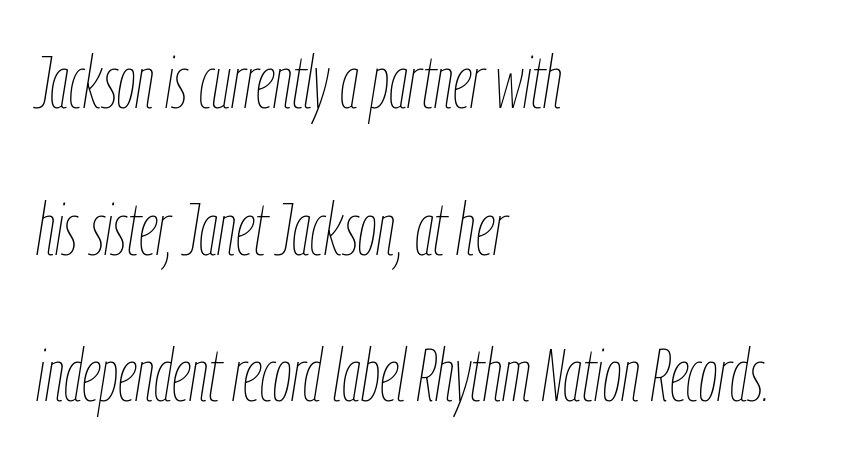
{"italic": "yes", "lean": "right", "slant_degrees": 9, "bold": "no", "weight": "thin", "width": "condensed", "stroke_contrast": "low", "x_height": "medium", "monospaced": "no", "underline": "no", "align": "left", "line_spacing": "loose", "line_spacing_ratio": 1.98, "letter_spacing": "normal", "letter_spacing_em": 0.0, "glyph_px": 74}
